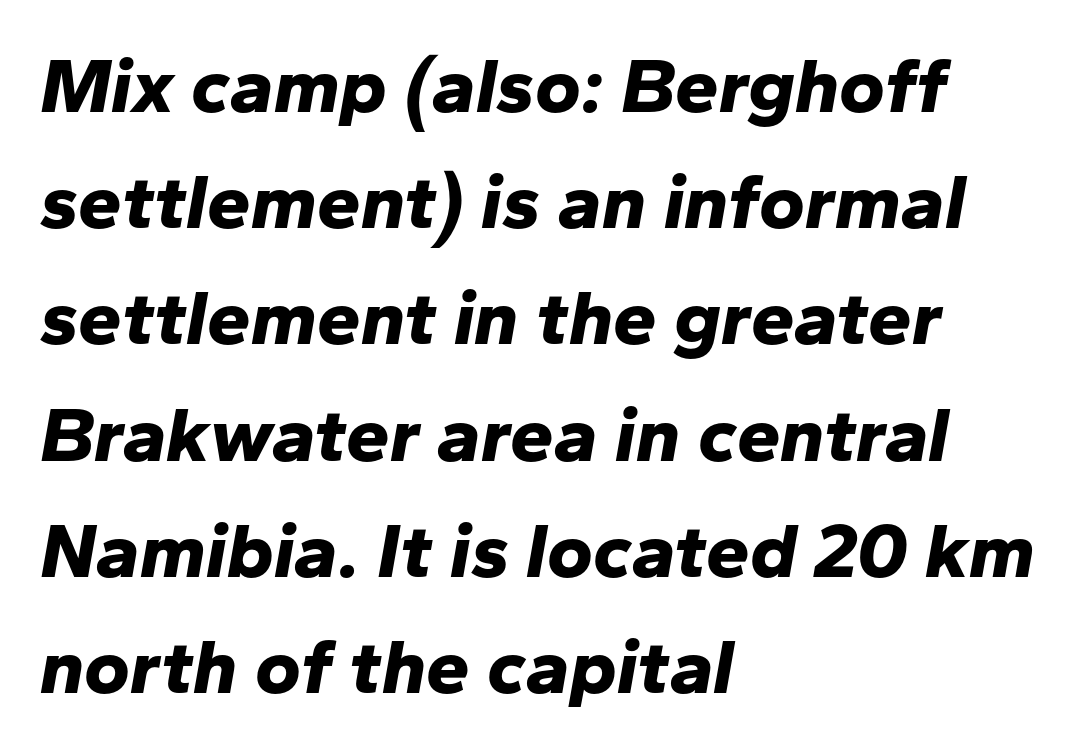
{"italic": "yes", "lean": "right", "slant_degrees": 10, "bold": "yes", "weight": "bold", "width": "normal", "stroke_contrast": "low", "x_height": "medium", "monospaced": "no", "underline": "no", "align": "left", "line_spacing": "normal", "line_spacing_ratio": 1.49, "letter_spacing": "normal", "letter_spacing_em": 0.0, "glyph_px": 78}
